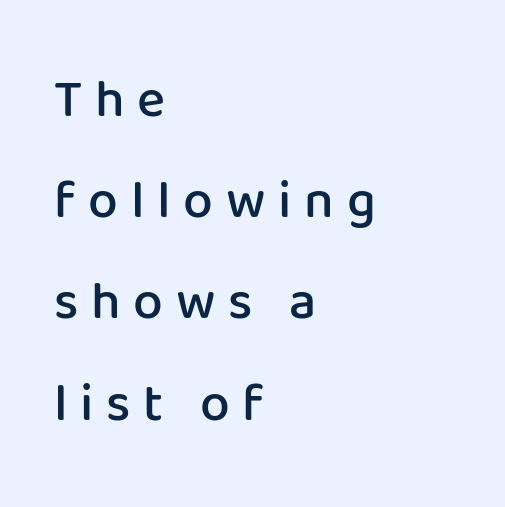
This rendering widens character spacing well past its baseline value. A classic flush-left, rag-right setting is used for this passage. Think of a printed novel: that variable character pitch is what you see here. The space beneath each line is pristine and unruled. Notice the wide empty band between every row — that's loose leading. The strokes are fattened partway — semibold, not bold.
